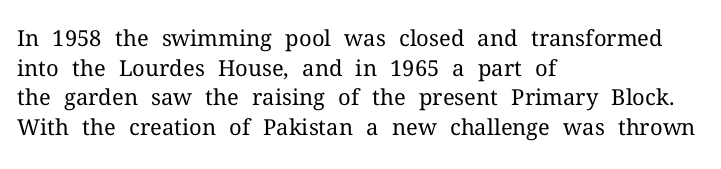
Q: Is the text bold? A: No.
Q: Is the text italic (slanted)? A: No, it is upright.
Q: Is the text underlined? A: No.
Q: How is the paragraph aligned? A: Left-aligned.
Q: Is the spacing between letters normal or unusually wide? A: Normal.
Q: Is the spacing between lines tight, normal or loose? A: Normal.
